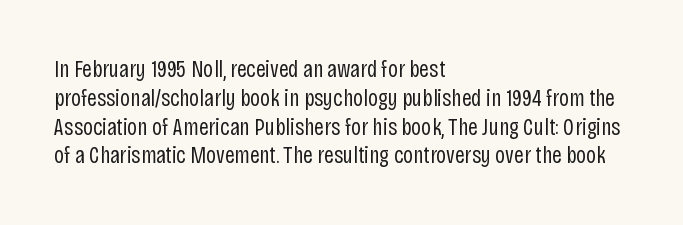
Horizontal alignment here is leftward, the default for most running prose. Is the stroke heavy? The answer is a plain regular-or-lighter. Posture: upright roman. The baseline area is clear. Between one letter and the next there's only the usual sliver of space.
